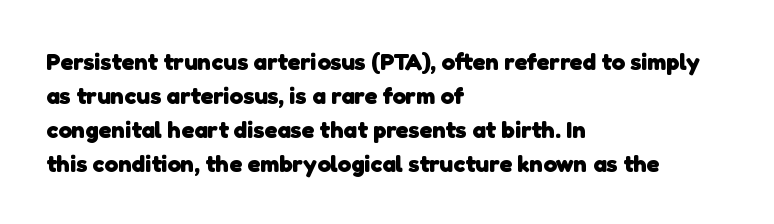
Students, this is bold: see how much ink each stroke carries. The vertical gap from one line to the next is medium. Alignment: flush left. The words here are not underlined. A typesetter would call this zero additional tracking.
